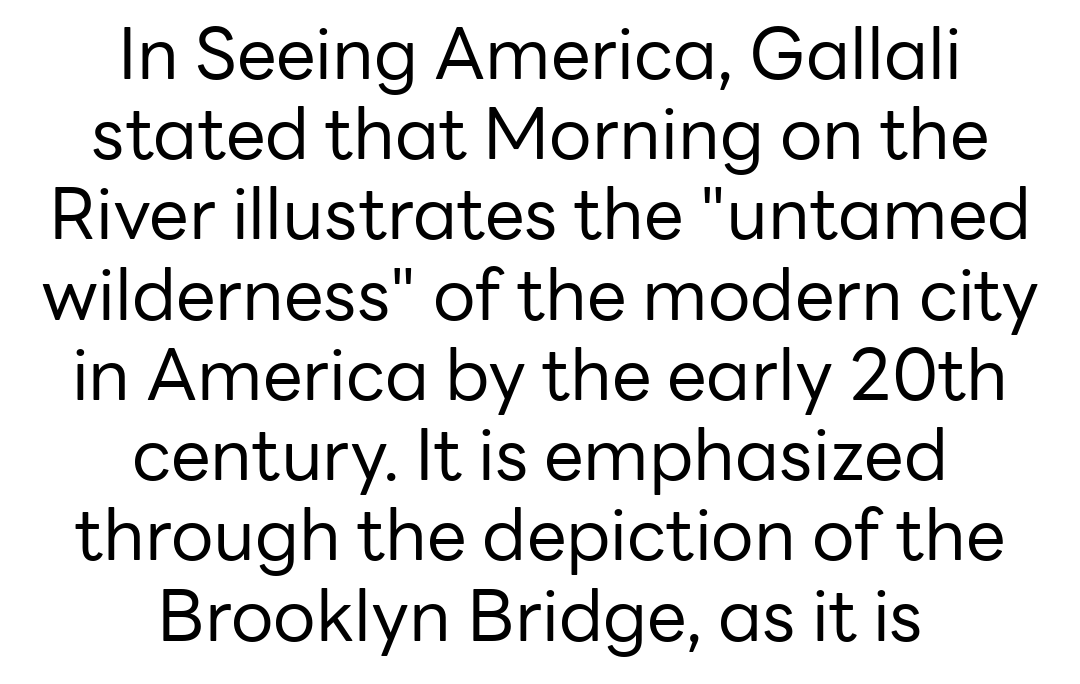
{"serif": "no", "italic": "no", "bold": "no", "weight": "regular", "width": "normal", "stroke_contrast": "low", "x_height": "medium", "monospaced": "no", "underline": "no", "align": "center", "line_spacing": "tight", "line_spacing_ratio": 1.13, "letter_spacing": "normal", "letter_spacing_em": 0.0, "glyph_px": 71}
